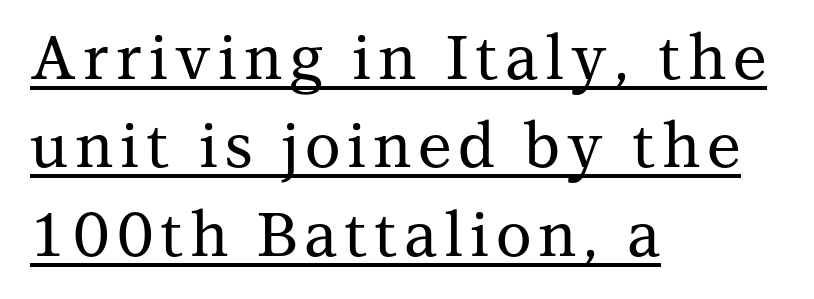
{"serif": "yes", "italic": "no", "width": "normal", "stroke_contrast": "medium", "x_height": "medium", "monospaced": "no", "underline": "yes", "align": "left", "line_spacing": "normal", "line_spacing_ratio": 1.45, "glyph_px": 61}
